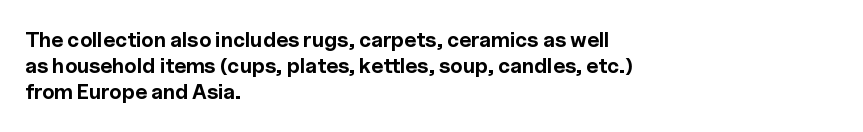
Does the weight exceed regular? Yes, all the way to bold. A typesetter would mark this as roman, not italic. The glyphs are unaccompanied by any horizontal stroke below them. Interline gaps are of average width in this sample. The horizontal fit of the characters is conventional and even.
